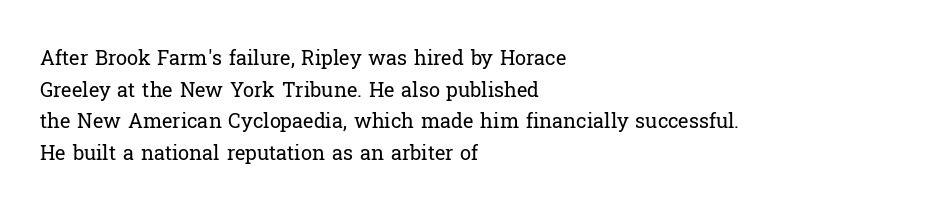
Teacher's note: observe the even left margin — that is flush-left alignment. The passage shown is not underscored anywhere. The rendering uses a moderate line-height, typical for paragraphs. Ascenders rise straight up at ninety degrees. Nobody touched the tracking dial on this one.
